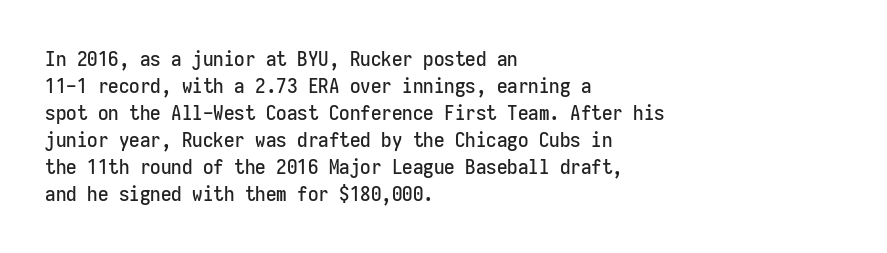
Q: Is the text italic (slanted)? A: No, it is upright.
Q: Is the text underlined? A: No.
Q: How is the paragraph aligned? A: Left-aligned.
Q: Is the spacing between letters normal or unusually wide? A: Normal.
Q: Is the spacing between lines tight, normal or loose? A: Normal.
